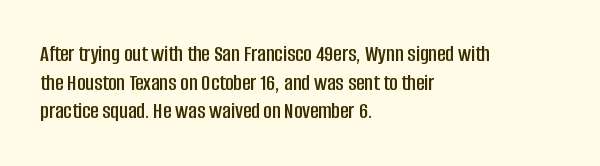
Q: Is the text italic (slanted)? A: No, it is upright.
Q: Is the text underlined? A: No.
Q: How is the paragraph aligned? A: Left-aligned.
Q: Is the spacing between letters normal or unusually wide? A: Normal.
